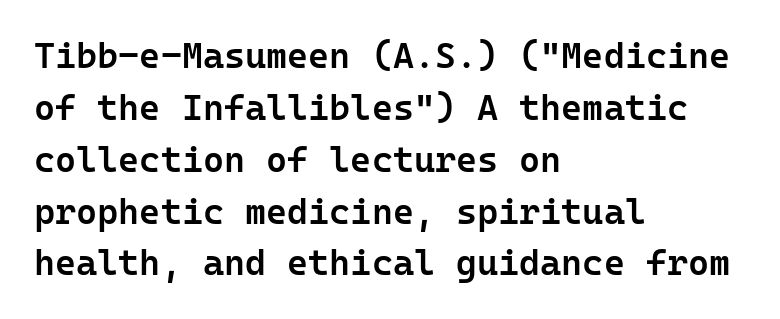
The image shows 36 px semibold sans-serif type, upright, monospaced; set left-aligned, normal line spacing (1.44x), normal letter spacing, not underlined; low stroke contrast and a medium x-height.
